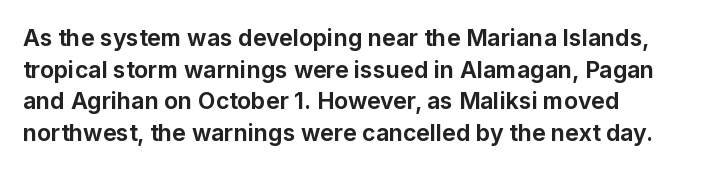
The lines are quadded left. Regular leading. Nothing unusual about the tracking: characters are spaced as the font intends. The font is running at its bold setting. Tall strokes in this sample are plumb rather than angled.
